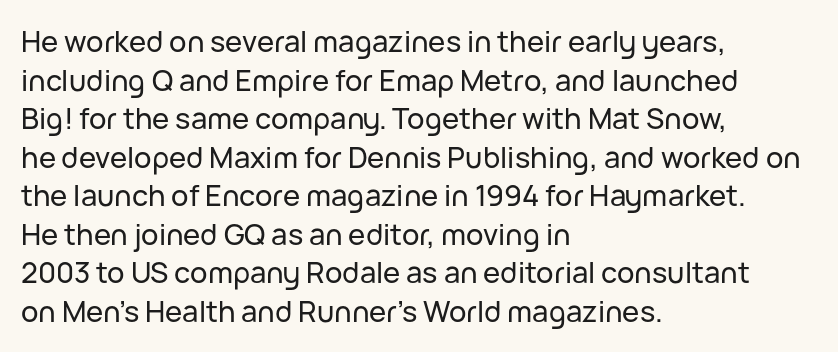
{"serif": "no", "italic": "no", "width": "normal", "stroke_contrast": "low", "x_height": "medium", "monospaced": "no", "underline": "no", "align": "left", "line_spacing": "normal", "line_spacing_ratio": 1.33, "letter_spacing": "normal", "letter_spacing_em": 0.0, "glyph_px": 29}
